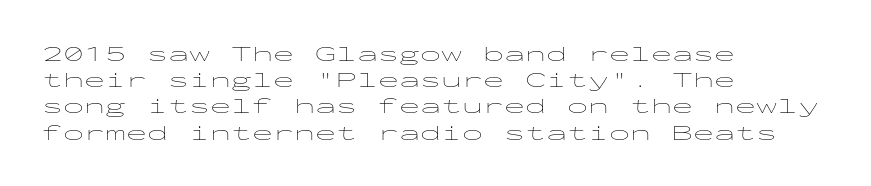
Does extra space separate the letters? No, they use regular spacing. Layout note: lines flush left. The area under the type is left untouched. This reads as an unemphasized weight, regular at the heaviest. This is roman type, the default non-slanted kind. Vertical spacing — default.
